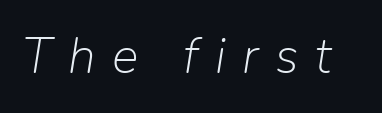
The image shows 50 px light type, italic (leaning right); set unusually wide letter spacing (+0.33 em), not underlined; low stroke contrast and a medium x-height.
